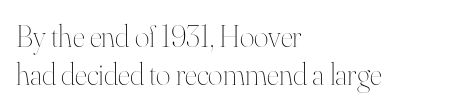
Q: Is the text bold? A: No.
Q: Is the text italic (slanted)? A: No, it is upright.
Q: Is the text underlined? A: No.
Q: How is the paragraph aligned? A: Left-aligned.
Q: Is the spacing between letters normal or unusually wide? A: Normal.
Q: Width (condensed, normal, or wide)? A: Normal.
Q: Stroke contrast? A: High.
Q: x-height? A: Small.
Q: Monospaced? A: No.
